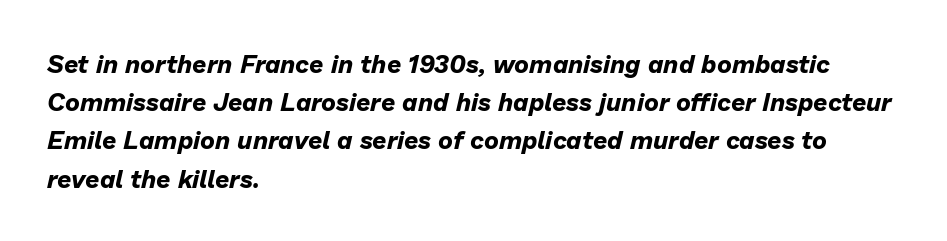
Q: Is the text bold? A: Yes.
Q: Is the text italic (slanted)? A: Yes, it leans right by about 13 degrees.
Q: Is the text underlined? A: No.
Q: How is the paragraph aligned? A: Left-aligned.
Q: Is the spacing between letters normal or unusually wide? A: Normal.
Q: Is the spacing between lines tight, normal or loose? A: Normal.
